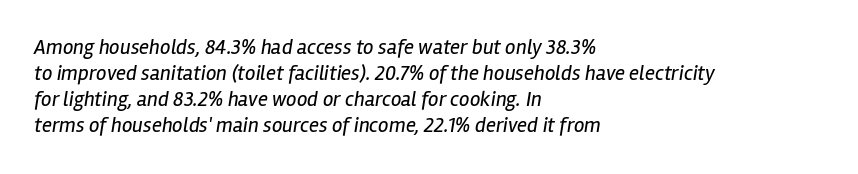
The font's italic variant was chosen for this text. Decoration check: the copy has no underline. The font sits on the lighter half of the weight spectrum, regular included. The ragged edge is on the right, which tells us the setting is flush left. The rendering keeps characters at their native spacing.
